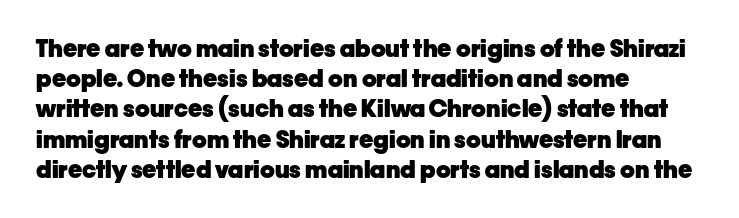
Q: Is the text bold? A: Yes.
Q: Is the text italic (slanted)? A: No, it is upright.
Q: Is the text underlined? A: No.
Q: How is the paragraph aligned? A: Left-aligned.
Q: Is the spacing between letters normal or unusually wide? A: Normal.
Q: Is the spacing between lines tight, normal or loose? A: Normal.
